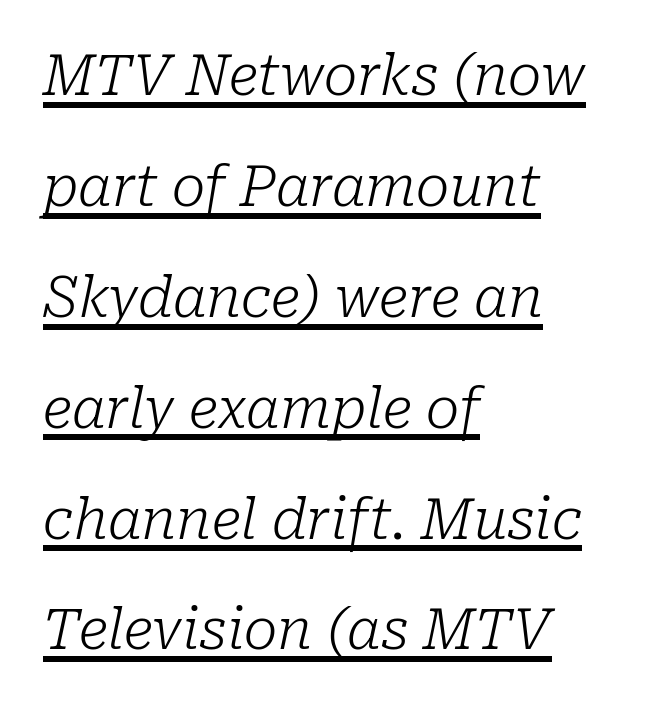
{"serif": "yes", "italic": "yes", "lean": "right", "slant_degrees": 10, "bold": "no", "weight": "light", "width": "normal", "stroke_contrast": "low", "x_height": "medium", "monospaced": "no", "underline": "yes", "align": "left", "line_spacing": "loose", "line_spacing_ratio": 1.98, "letter_spacing": "normal", "letter_spacing_em": 0.0, "glyph_px": 56}
